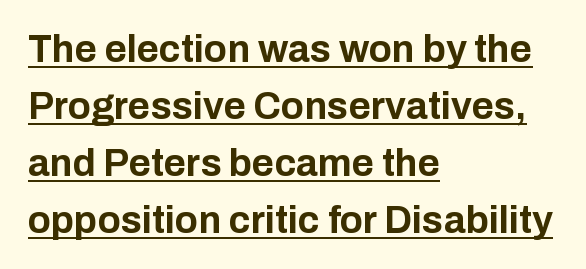
Q: Is the text bold? A: Yes.
Q: Is the text italic (slanted)? A: No, it is upright.
Q: Is the typeface a serif or a sans-serif typeface? A: Sans-serif.
Q: Is the text underlined? A: Yes.
Q: How is the paragraph aligned? A: Left-aligned.
Q: Is the spacing between letters normal or unusually wide? A: Normal.
Q: Is the spacing between lines tight, normal or loose? A: Normal.
Q: Width (condensed, normal, or wide)? A: Normal.
Q: Stroke contrast? A: Low.
Q: x-height? A: Medium.
Q: Monospaced? A: No.
